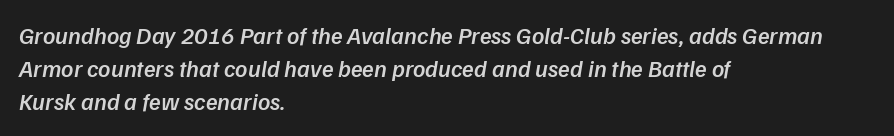
Quick note: underline off. The face used here is a semibold: visibly heavier than regular, lighter than bold. Honestly, the letter spacing is just normal — you wouldn't notice it. What's the leading like? Ordinary, nothing unusual. Layout note: lines flush left.
